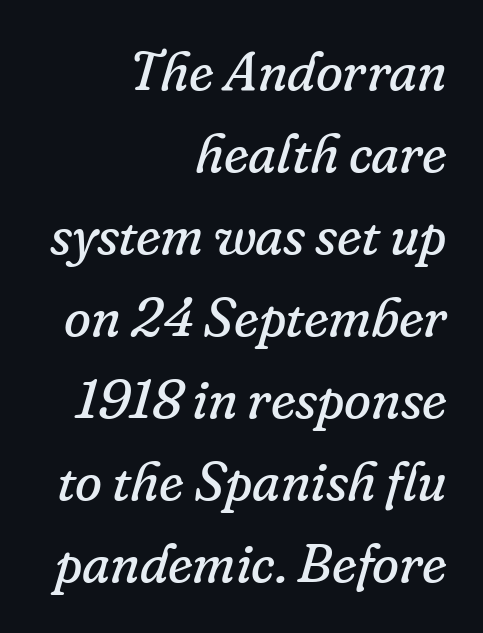
The image shows 55 px regular-weight serif type, italic (leaning right); set right-aligned, normal line spacing (1.49x), normal letter spacing, not underlined; low stroke contrast and a small x-height.
